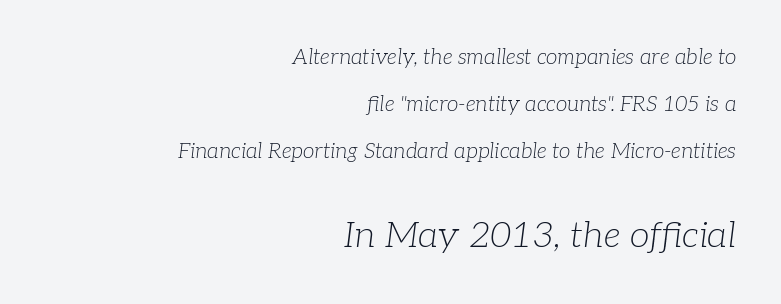
The image shows 36 px light serif type, italic (leaning right); set right-aligned, loose line spacing (2.23x), normal letter spacing, not underlined; the second (bottom) block is 1.71x larger; low stroke contrast and a medium x-height.
